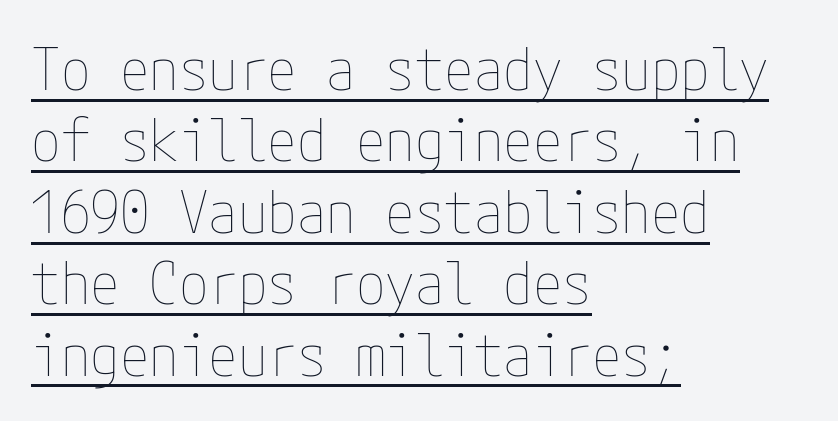
The image shows 59 px thin, condensed type, upright; set left-aligned, line spacing 1.21x, normal letter spacing, underlined; low stroke contrast and a medium x-height.
